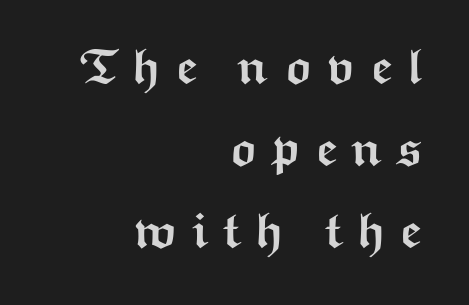
{"serif": "no", "italic": "no", "bold": "yes", "weight": "semibold", "width": "wide", "stroke_contrast": "medium", "x_height": "medium", "monospaced": "no", "underline": "no", "align": "right", "line_spacing": "normal", "line_spacing_ratio": 1.64, "letter_spacing": "wide", "letter_spacing_em": 0.26, "glyph_px": 50}
